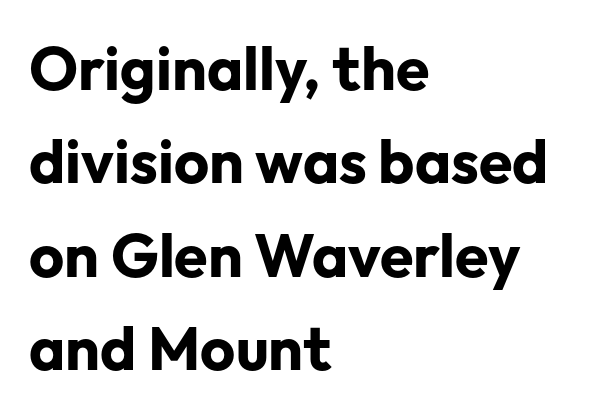
{"serif": "no", "italic": "no", "bold": "yes", "weight": "bold", "width": "normal", "stroke_contrast": "low", "x_height": "medium", "monospaced": "no", "underline": "no", "align": "left", "line_spacing": "normal", "line_spacing_ratio": 1.53, "letter_spacing": "normal", "letter_spacing_em": 0.0, "glyph_px": 61}
